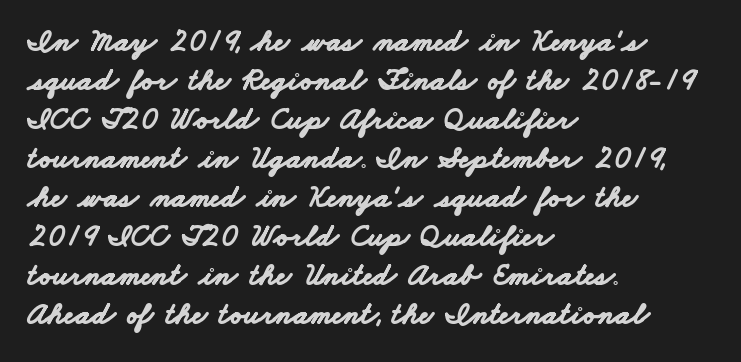
The image shows 31 px bold, wide sans-serif type; set left-aligned, normal line spacing (1.26x), normal letter spacing, not underlined; low stroke contrast and a small x-height.
